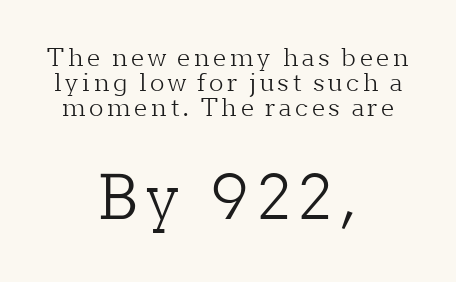
The image shows 61 px light serif type, upright; set centered, tight line spacing (1.05x), not underlined; the second (bottom) block is 2.54x larger; low stroke contrast and a medium x-height.
